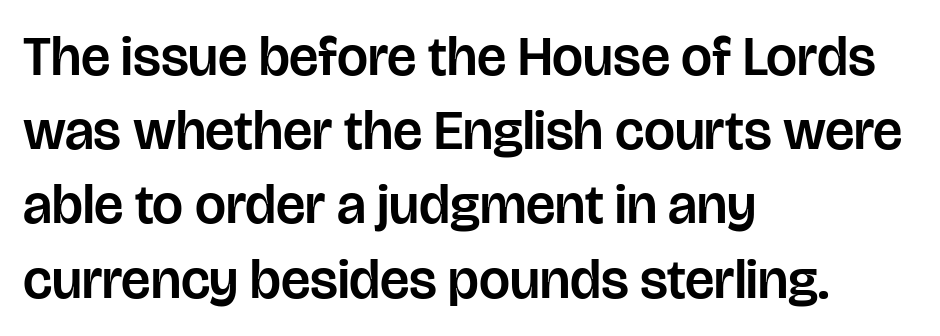
The image shows 55 px sans-serif type, upright; set left-aligned, normal line spacing (1.35x), normal letter spacing, not underlined; low stroke contrast and a large x-height.
